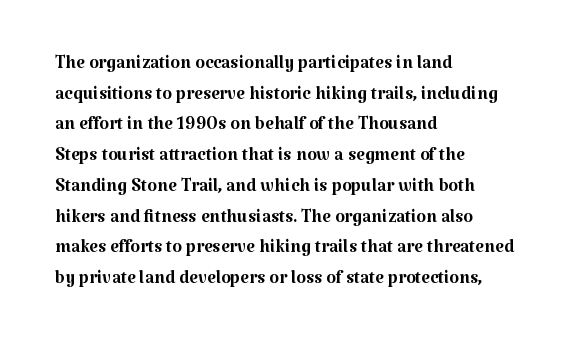
Q: Is the text bold? A: No.
Q: Is the text italic (slanted)? A: No, it is upright.
Q: Is the text underlined? A: No.
Q: How is the paragraph aligned? A: Left-aligned.
Q: Is the spacing between letters normal or unusually wide? A: Normal.
